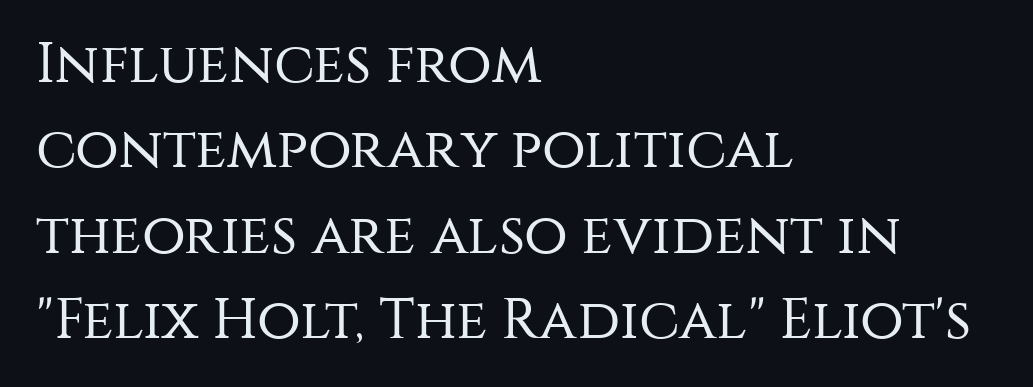
{"serif": "no", "italic": "no", "bold": "no", "weight": "regular", "width": "normal", "stroke_contrast": "medium", "x_height": "large", "monospaced": "no", "underline": "no", "align": "left", "line_spacing": "normal", "line_spacing_ratio": 1.5, "letter_spacing": "normal", "letter_spacing_em": 0.0, "glyph_px": 57}
